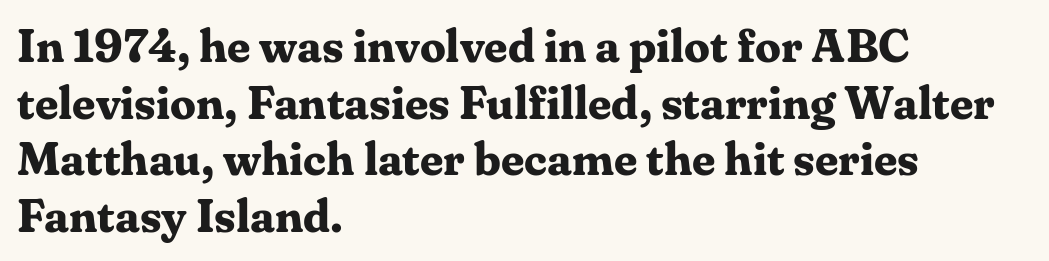
Lines of text with bare space underneath. The typesetter chose a ragged-right arrangement here. These lines are rendered in a variable-pitch font. Tracking value appears to be zero — textbook default spacing. As a designer I'd log this as weight 700, bold.
